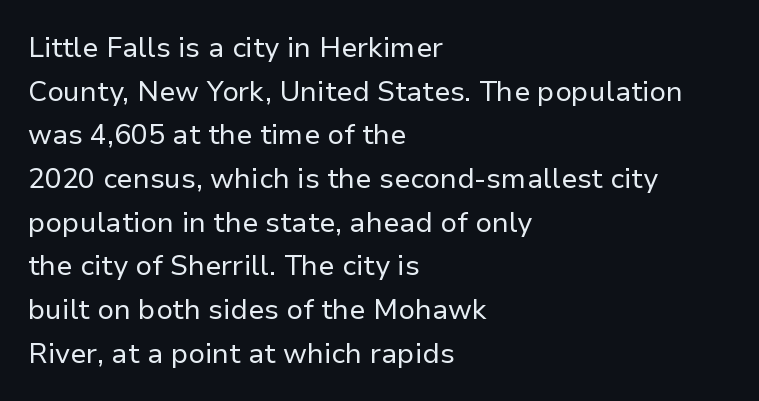
Q: Is the text bold? A: No.
Q: Is the text italic (slanted)? A: No, it is upright.
Q: Is the typeface a serif or a sans-serif typeface? A: Sans-serif.
Q: Is the text underlined? A: No.
Q: How is the paragraph aligned? A: Left-aligned.
Q: Is the spacing between letters normal or unusually wide? A: Normal.
Q: Is the spacing between lines tight, normal or loose? A: Normal.
Q: Width (condensed, normal, or wide)? A: Normal.
Q: Stroke contrast? A: Low.
Q: x-height? A: Medium.
Q: Monospaced? A: No.
